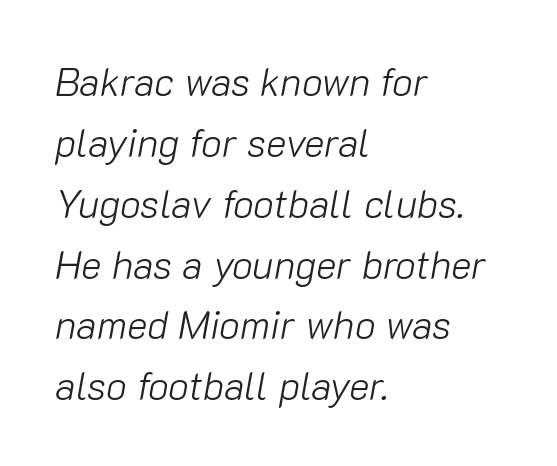
Letter spacing: default. Horizontally, the lines are justified to the leading edge only. Do the characters align in a grid? No, the font is proportional. Compared with ordinary roman type, these characters are visibly tilted. Caption: face not bold, strokes unweighted.
